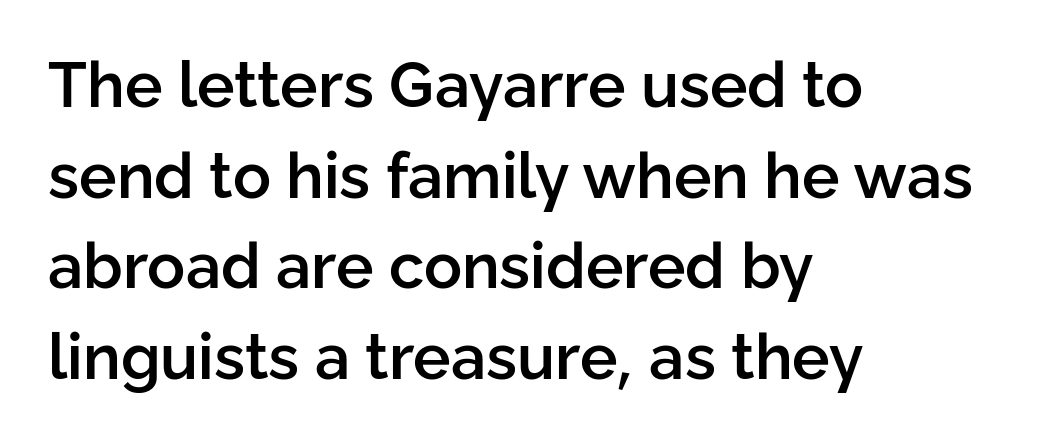
Q: Is the text bold? A: Semi-bold.
Q: Is the text italic (slanted)? A: No, it is upright.
Q: Is the typeface a serif or a sans-serif typeface? A: Sans-serif.
Q: Is the text underlined? A: No.
Q: How is the paragraph aligned? A: Left-aligned.
Q: Is the spacing between letters normal or unusually wide? A: Normal.
Q: Is the spacing between lines tight, normal or loose? A: Normal.
Q: Width (condensed, normal, or wide)? A: Normal.
Q: Stroke contrast? A: Low.
Q: x-height? A: Medium.
Q: Monospaced? A: No.
